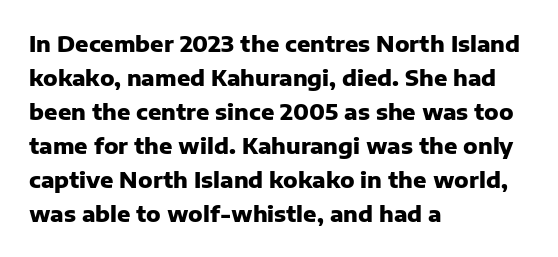
Underline: absent. Default kerning and tracking; the words read as compact shapes. Successive baselines arrive at the customary interval. You can tell it's not italic because the verticals are truly vertical. One-word summary of the alignment: left. These lines carry a lot of weight — the face is fully bold.
